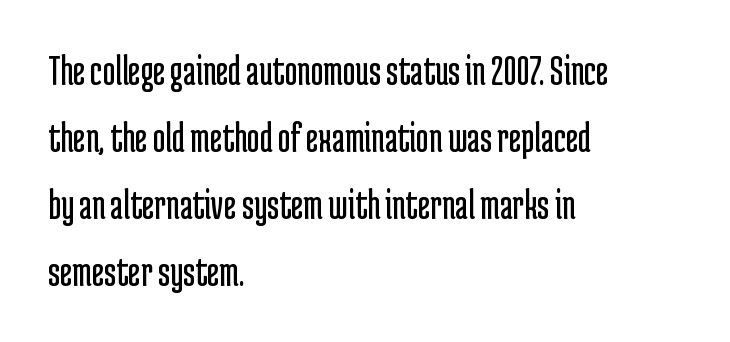
Q: Is the text bold? A: No.
Q: Is the text italic (slanted)? A: No, it is upright.
Q: Is the typeface a serif or a sans-serif typeface? A: Sans-serif.
Q: Is the text underlined? A: No.
Q: How is the paragraph aligned? A: Left-aligned.
Q: Is the spacing between letters normal or unusually wide? A: Normal.
Q: Is the spacing between lines tight, normal or loose? A: Normal.
Q: Width (condensed, normal, or wide)? A: Condensed.
Q: Stroke contrast? A: Low.
Q: x-height? A: Medium.
Q: Monospaced? A: No.
